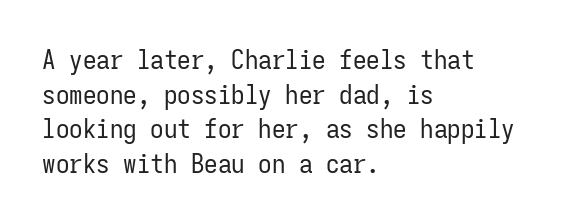
The image shows 27 px text type, upright; set left-aligned, normal line spacing (1.28x), normal letter spacing, not underlined.
